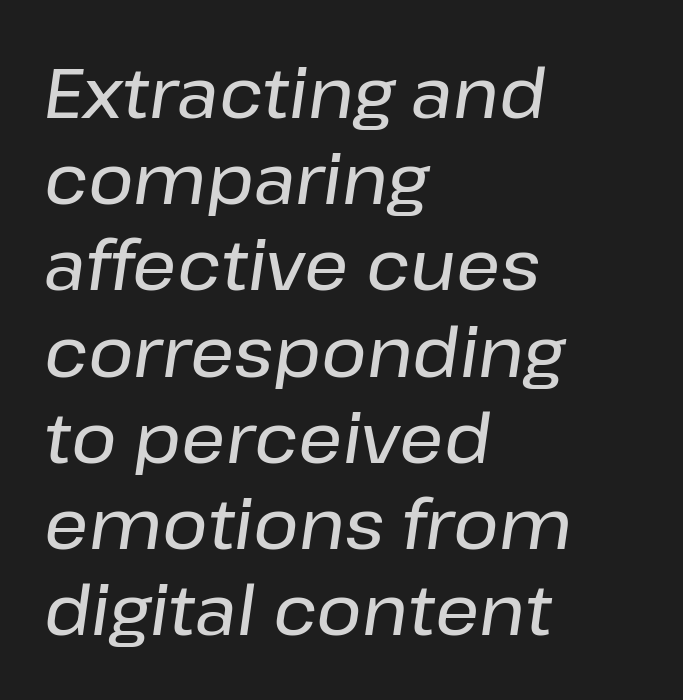
The baseline area is clear. In terms of posture, this sample is oblique. Caption: multi-line text, flush left, ragged right. Successive baselines arrive at the customary interval.
